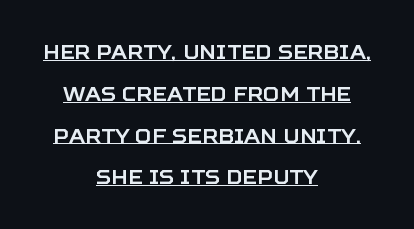
The image shows 20 px text type, upright; set centered, loose line spacing (2.09x), normal letter spacing, underlined.
